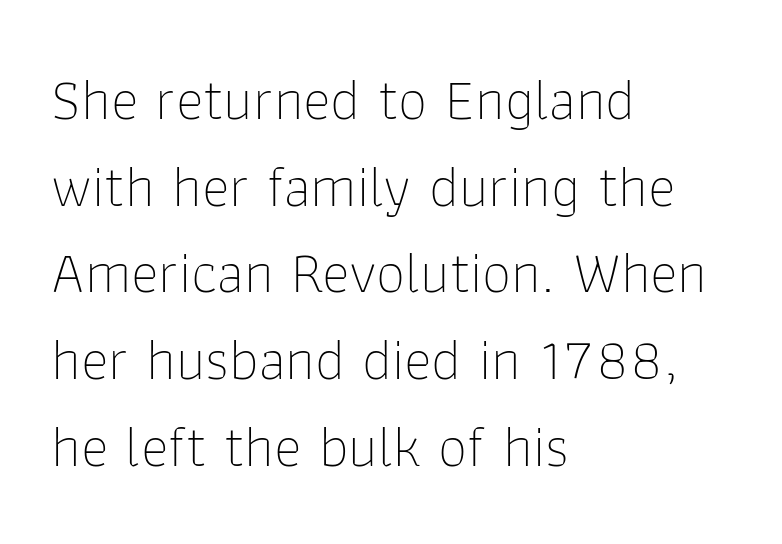
Rule under the text: the space is simply empty. The axis of the letterforms is exactly vertical. Observe the absence of serifs on each vertical stroke in this sample. The letters advance in unequal steps, a hallmark of proportional type. The characters are drawn with everyday or finer stroke widths.
